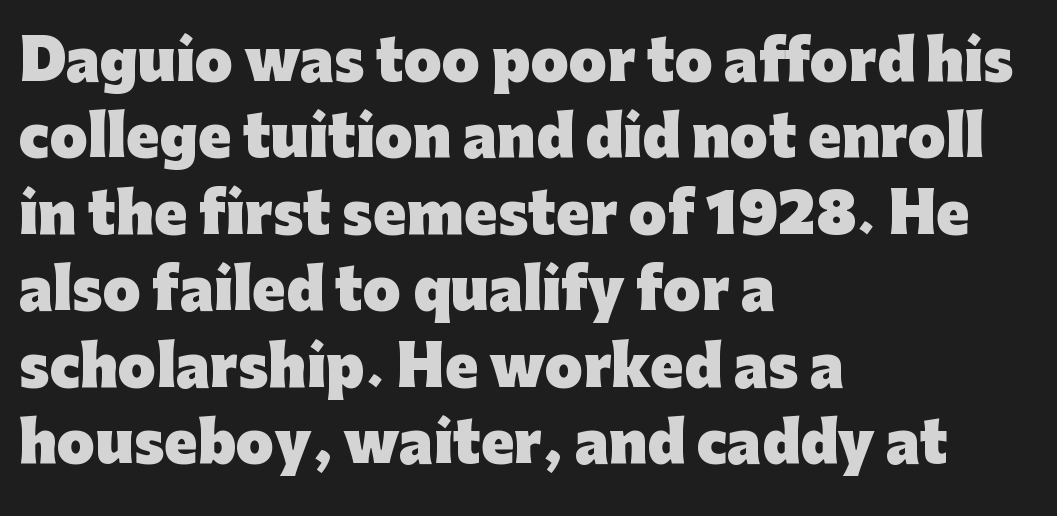
Q: Is the text bold? A: Yes.
Q: Is the text italic (slanted)? A: No, it is upright.
Q: Is the typeface a serif or a sans-serif typeface? A: Sans-serif.
Q: Is the text underlined? A: No.
Q: How is the paragraph aligned? A: Left-aligned.
Q: Is the spacing between letters normal or unusually wide? A: Normal.
Q: Is the spacing between lines tight, normal or loose? A: Normal.
Q: Width (condensed, normal, or wide)? A: Normal.
Q: Stroke contrast? A: Low.
Q: x-height? A: Medium.
Q: Monospaced? A: No.
